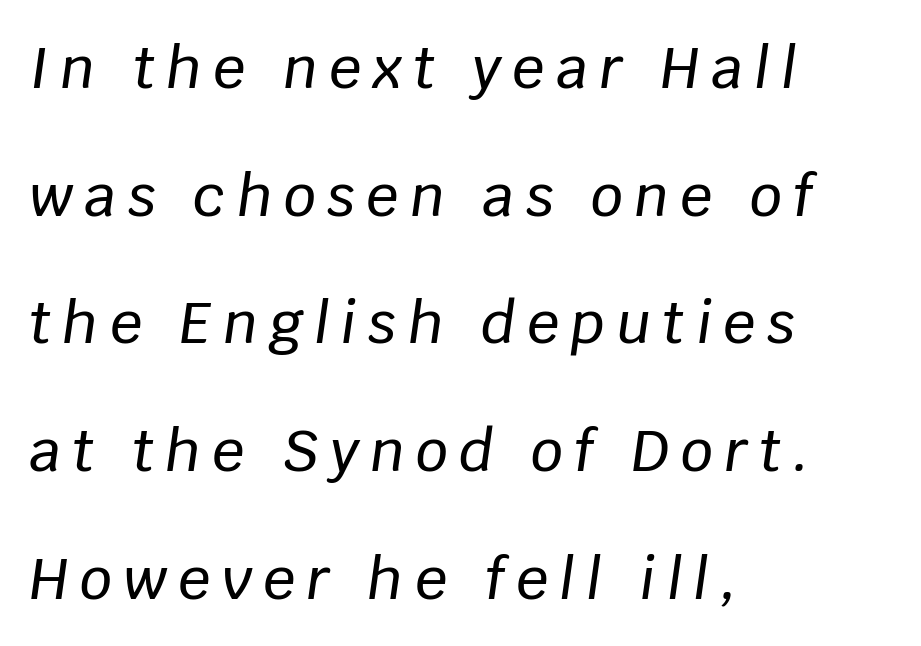
Q: Is the text italic (slanted)? A: Yes, it leans right by about 8 degrees.
Q: Is the text underlined? A: No.
Q: How is the paragraph aligned? A: Left-aligned.
Q: Is the spacing between letters normal or unusually wide? A: Unusually wide.
Q: Is the spacing between lines tight, normal or loose? A: Loose.
Q: Width (condensed, normal, or wide)? A: Normal.
Q: Stroke contrast? A: Low.
Q: x-height? A: Large.
Q: Monospaced? A: No.
